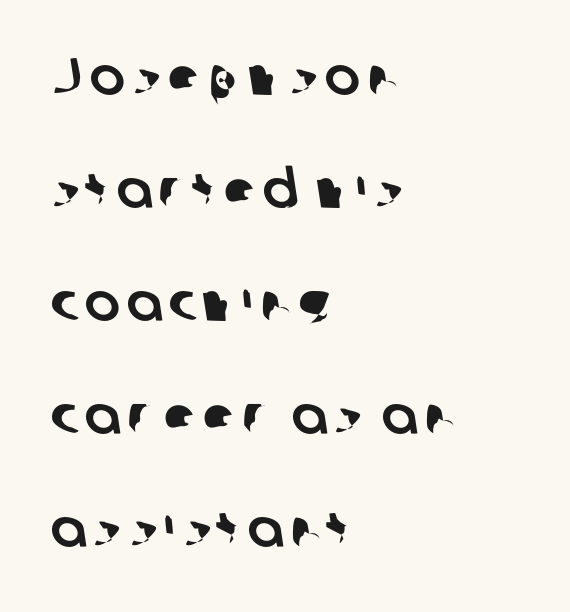
The image shows 53 px sans-serif type; set left-aligned, loose line spacing (2.13x), not underlined; low stroke contrast and a medium x-height.
